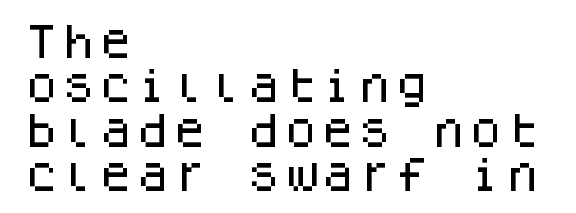
The image shows 37 px sans-serif type, upright, monospaced; set left-aligned, line spacing 1.2x, normal letter spacing, not underlined; low stroke contrast and a large x-height.
